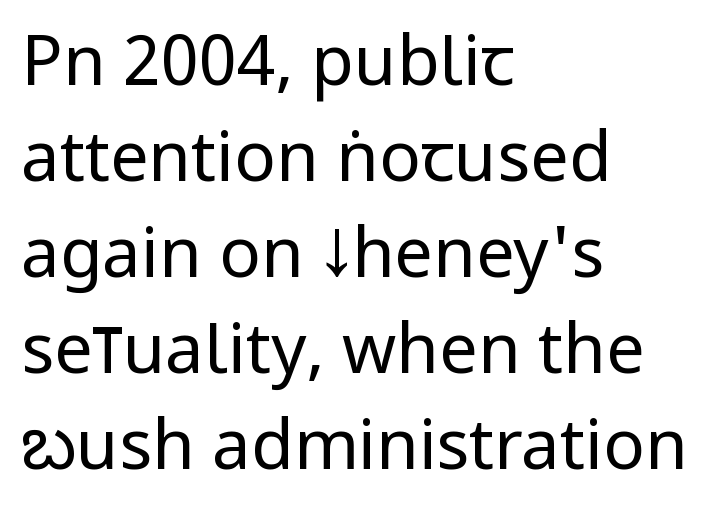
The image shows 69 px regular-weight, condensed sans-serif type, upright; set left-aligned, normal line spacing (1.39x), normal letter spacing, not underlined; low stroke contrast and a large x-height.
